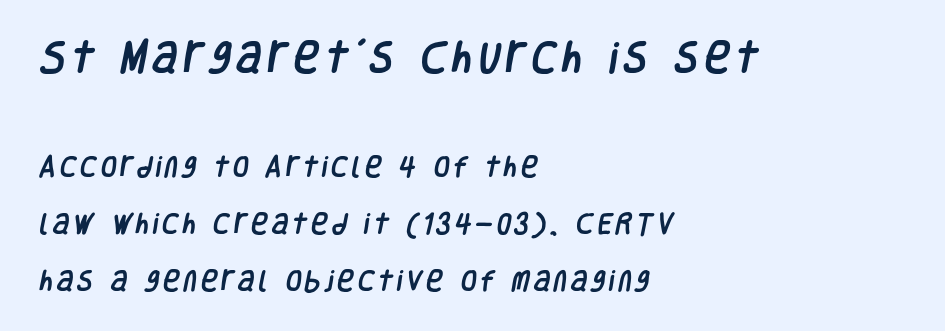
This sample has the flowing, uneven cadence of proportional lettering. The upper block of text is set noticeably larger than the block beneath it. Short and long lines alike share a common starting point at left. Regarding serifs, this sample does without them.
